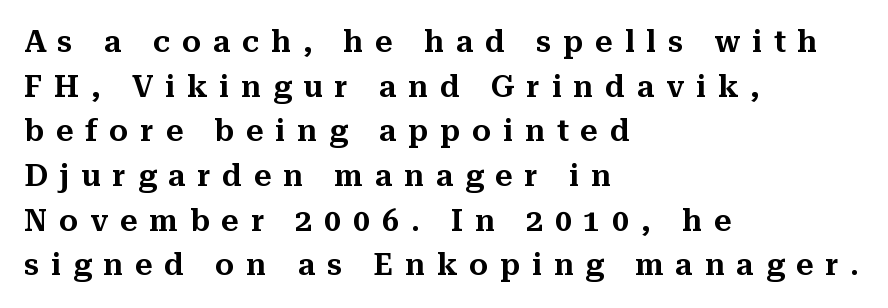
{"serif": "yes", "italic": "no", "width": "normal", "stroke_contrast": "medium", "x_height": "medium", "monospaced": "no", "underline": "no", "align": "left", "line_spacing": "normal", "line_spacing_ratio": 1.49, "letter_spacing": "wide", "letter_spacing_em": 0.4, "glyph_px": 30}
